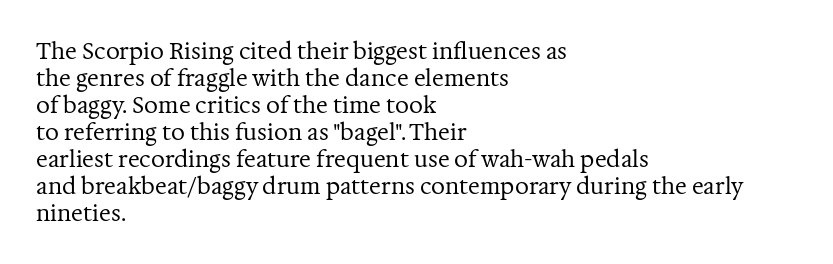
Q: Is the text bold? A: No.
Q: Is the text italic (slanted)? A: No, it is upright.
Q: Is the text underlined? A: No.
Q: How is the paragraph aligned? A: Left-aligned.
Q: Is the spacing between letters normal or unusually wide? A: Normal.
